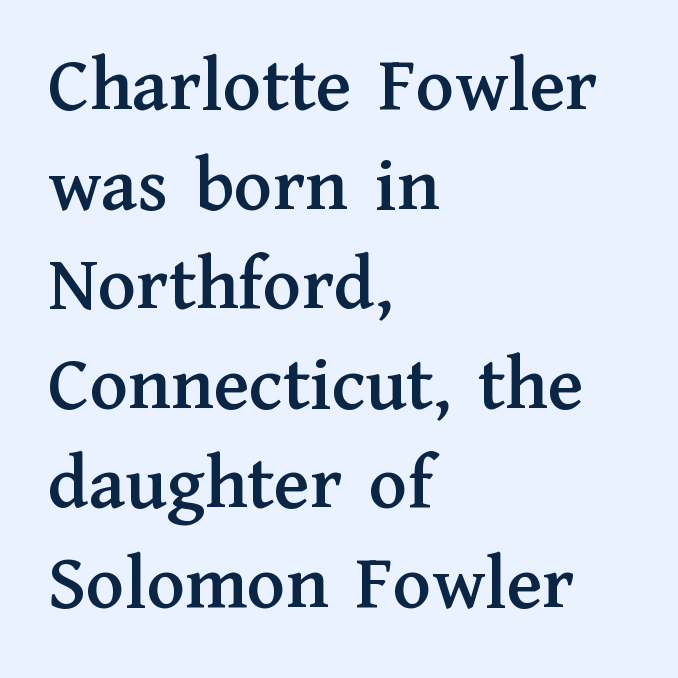
{"serif": "yes", "italic": "no", "width": "normal", "stroke_contrast": "medium", "x_height": "medium", "monospaced": "no", "underline": "no", "align": "left", "line_spacing": "normal", "line_spacing_ratio": 1.26, "letter_spacing": "normal", "letter_spacing_em": 0.0, "glyph_px": 79}
